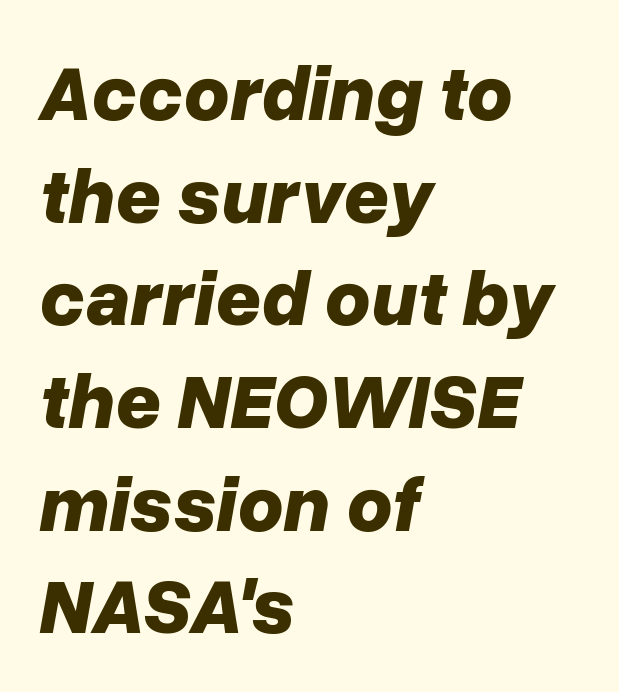
{"italic": "yes", "lean": "right", "slant_degrees": 10, "bold": "yes", "weight": "bold", "width": "normal", "stroke_contrast": "low", "x_height": "medium", "monospaced": "no", "underline": "no", "align": "left", "line_spacing": "normal", "line_spacing_ratio": 1.3, "letter_spacing": "normal", "letter_spacing_em": 0.0, "glyph_px": 79}
